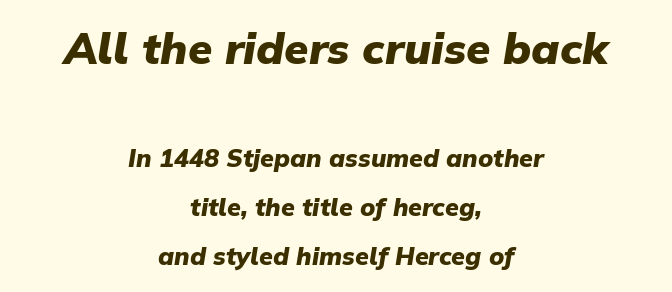
Q: Is the text bold? A: Yes.
Q: Is the text italic (slanted)? A: Yes, it leans right by about 9 degrees.
Q: Is the text underlined? A: No.
Q: How is the paragraph aligned? A: Centered.
Q: Is the spacing between letters normal or unusually wide? A: Normal.
Q: Is the spacing between lines tight, normal or loose? A: Loose.
Q: Which block of text is set in a larger size, the first (top) or the second (bottom)? A: The first (top) one.
Q: Width (condensed, normal, or wide)? A: Normal.
Q: Stroke contrast? A: Low.
Q: x-height? A: Medium.
Q: Monospaced? A: No.
